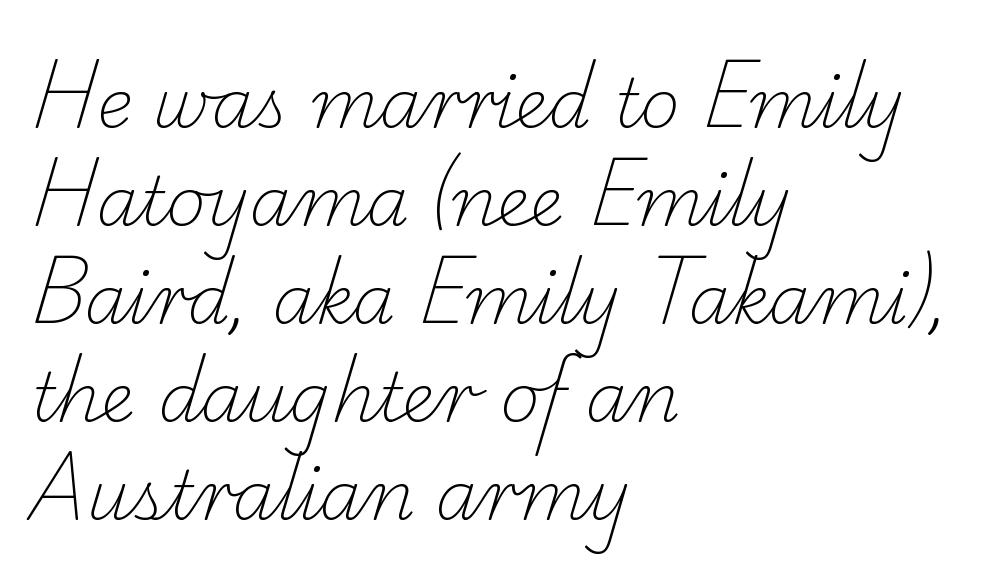
Q: Is the text bold? A: No.
Q: Is the typeface a serif or a sans-serif typeface? A: Serif.
Q: Is the text underlined? A: No.
Q: How is the paragraph aligned? A: Left-aligned.
Q: Is the spacing between letters normal or unusually wide? A: Normal.
Q: Is the spacing between lines tight, normal or loose? A: Normal.
Q: Width (condensed, normal, or wide)? A: Normal.
Q: Stroke contrast? A: Low.
Q: x-height? A: Small.
Q: Monospaced? A: No.
